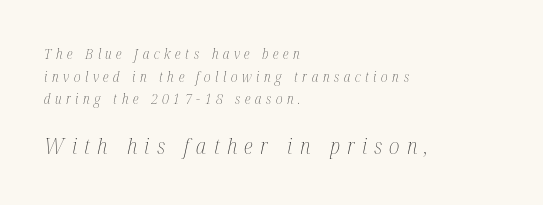
No word sits above an underline. The letters are spread apart with noticeably loose tracking. The rag falls on the right side of this text block. Quick note: italic. Leading matches the norm, producing a regular column. Stem width sits at or under what a default text font uses.
